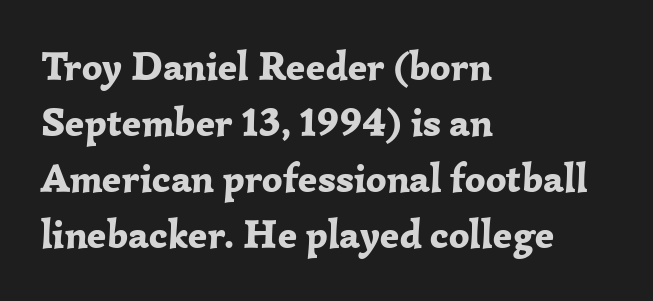
{"serif": "yes", "italic": "no", "bold": "yes", "weight": "bold", "width": "normal", "stroke_contrast": "low", "x_height": "medium", "monospaced": "no", "underline": "no", "align": "left", "line_spacing": "normal", "line_spacing_ratio": 1.4, "letter_spacing": "normal", "letter_spacing_em": 0.0, "glyph_px": 40}
